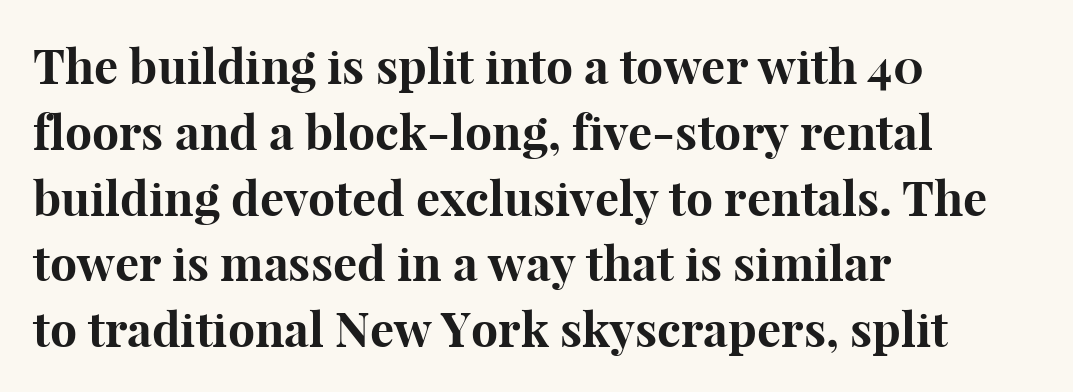
The baseline area is clear. The passage shown is typeset with a serif family. Evenly set lines give the paragraph a standard silhouette. What weight is shown? A full bold with thick strokes. The type is set solid horizontally, with unmodified tracking.
